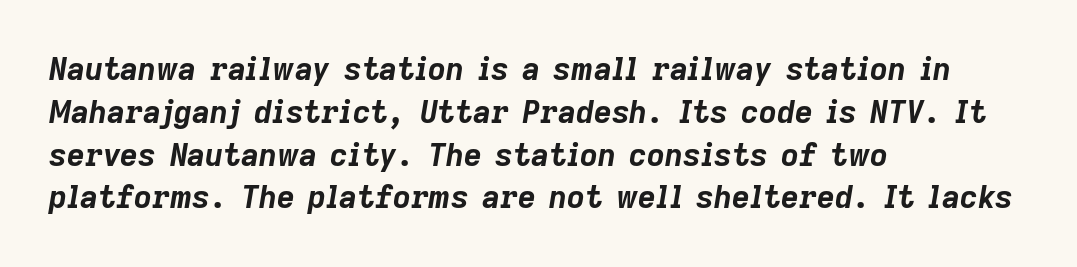
{"italic": "yes", "lean": "right", "slant_degrees": 9, "bold": "yes", "weight": "bold", "width": "normal", "stroke_contrast": "low", "x_height": "medium", "monospaced": "no", "underline": "no", "align": "left", "line_spacing": "normal", "line_spacing_ratio": 1.38, "letter_spacing": "normal", "letter_spacing_em": 0.0, "glyph_px": 31}
